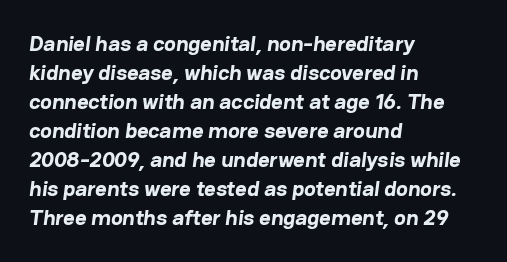
Q: Is the text bold? A: Yes.
Q: Is the text underlined? A: No.
Q: How is the paragraph aligned? A: Left-aligned.
Q: Is the spacing between letters normal or unusually wide? A: Normal.
Q: Is the spacing between lines tight, normal or loose? A: Normal.
